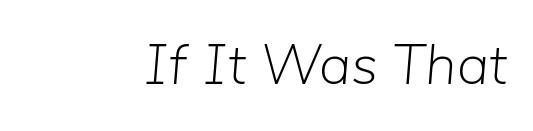
Q: Is the text bold? A: No.
Q: Is the text italic (slanted)? A: Yes, it leans right by about 5 degrees.
Q: Is the text underlined? A: No.
Q: Is the spacing between letters normal or unusually wide? A: Normal.
Q: Width (condensed, normal, or wide)? A: Normal.
Q: Stroke contrast? A: Low.
Q: x-height? A: Medium.
Q: Monospaced? A: No.
